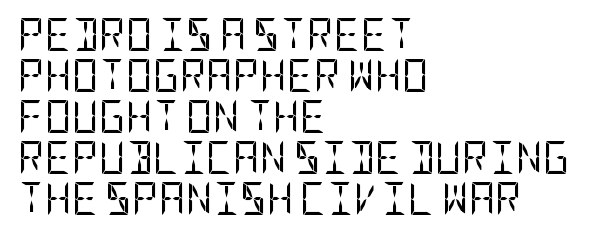
Glyph-to-glyph distance matches everyday printed text. These lines were composed using upright roman letters. The rag falls on the right side of this text block. The letterforms sit at book weight or below. Letterform terminals end flat and unadorned throughout the passage.
